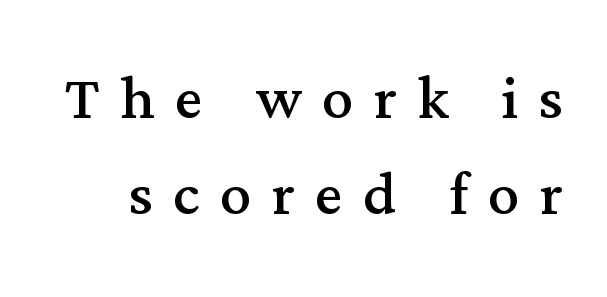
Q: Is the text bold? A: No.
Q: Is the text italic (slanted)? A: No, it is upright.
Q: Is the typeface a serif or a sans-serif typeface? A: Serif.
Q: Is the text underlined? A: No.
Q: Is the spacing between letters normal or unusually wide? A: Unusually wide.
Q: Width (condensed, normal, or wide)? A: Normal.
Q: Stroke contrast? A: Medium.
Q: x-height? A: Medium.
Q: Monospaced? A: No.
